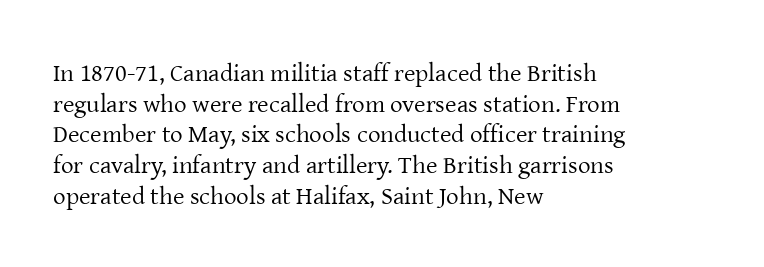
The letters look calm and open, with moderate or lighter stems. Descenders are the only things crossing below the line. Left-aligned paragraph, ragged on the right. Short note: letters normally spaced.
